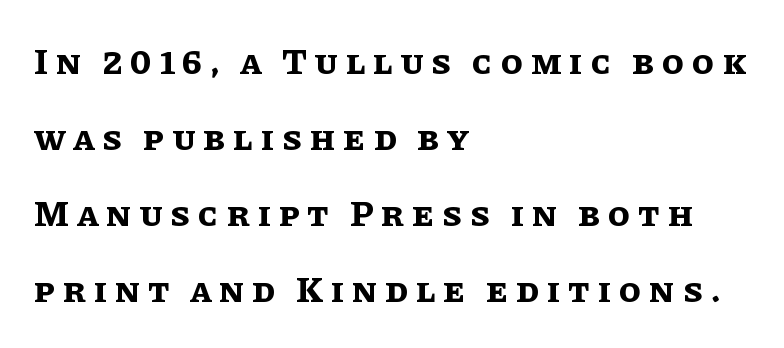
Q: Is the text bold? A: Yes.
Q: Is the text italic (slanted)? A: No, it is upright.
Q: Is the text underlined? A: No.
Q: How is the paragraph aligned? A: Left-aligned.
Q: Is the spacing between letters normal or unusually wide? A: Unusually wide.
Q: Is the spacing between lines tight, normal or loose? A: Loose.
Q: Width (condensed, normal, or wide)? A: Normal.
Q: Stroke contrast? A: Low.
Q: x-height? A: Large.
Q: Monospaced? A: No.
